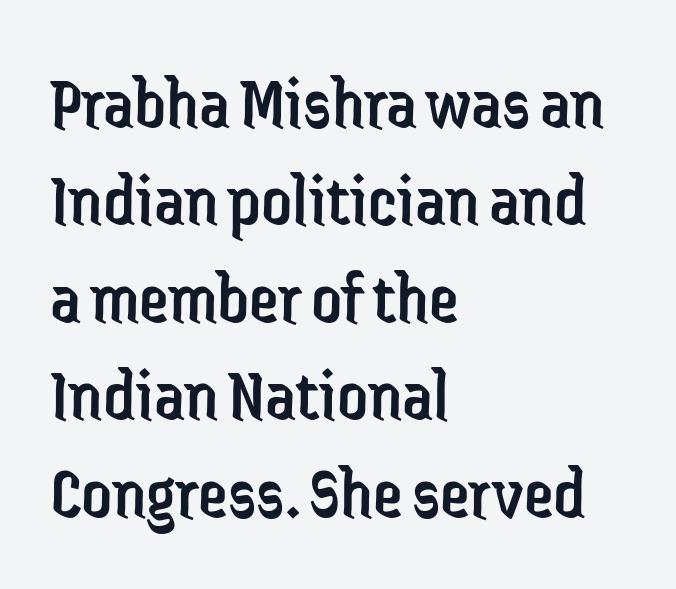
These lines are composed in type without serifs. Between one letter and the next there's only the usual sliver of space. Visually the block forms a straight wall on the left and a jagged coastline on the right. Weight: in the light-to-regular range. Compared with typical paragraphs, the rows here are spaced about the same. It's the straight-up-and-down kind of type.
